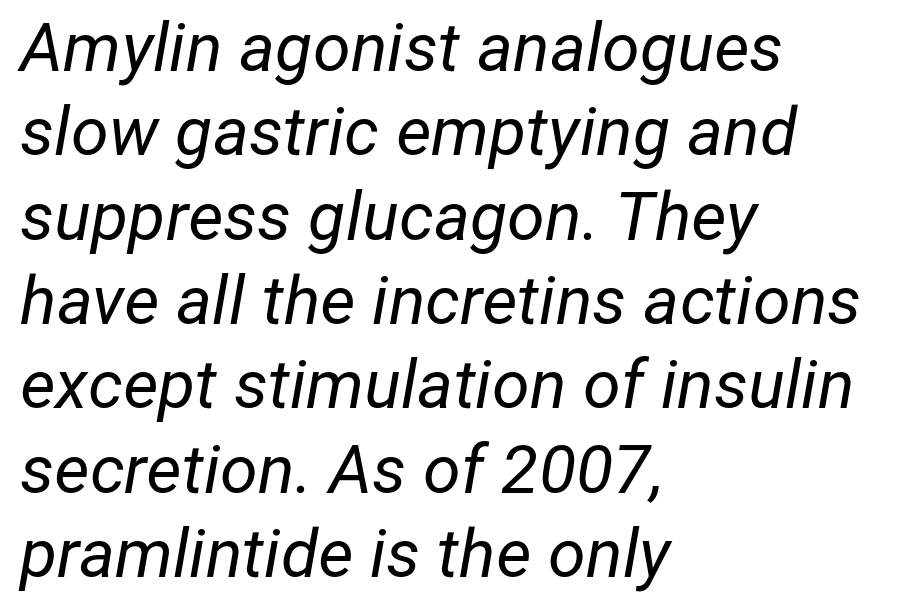
Q: Is the text bold? A: No.
Q: Is the text italic (slanted)? A: Yes, it leans right by about 12 degrees.
Q: Is the text underlined? A: No.
Q: How is the paragraph aligned? A: Left-aligned.
Q: Is the spacing between letters normal or unusually wide? A: Normal.
Q: Width (condensed, normal, or wide)? A: Normal.
Q: Stroke contrast? A: Low.
Q: x-height? A: Medium.
Q: Monospaced? A: No.
